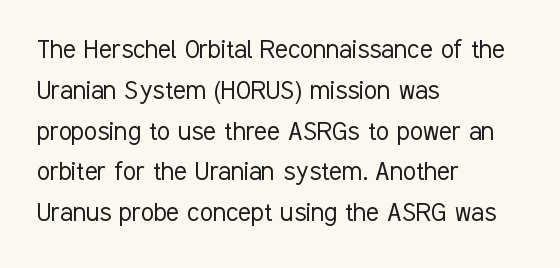
The image shows 30 px light, condensed sans-serif type, upright; set left-aligned, normal line spacing (1.36x), normal letter spacing, not underlined; low stroke contrast and a medium x-height.
